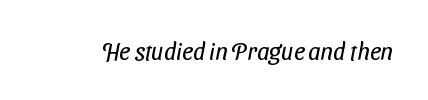
Q: Is the text bold? A: No.
Q: Is the text underlined? A: No.
Q: Is the spacing between letters normal or unusually wide? A: Normal.
